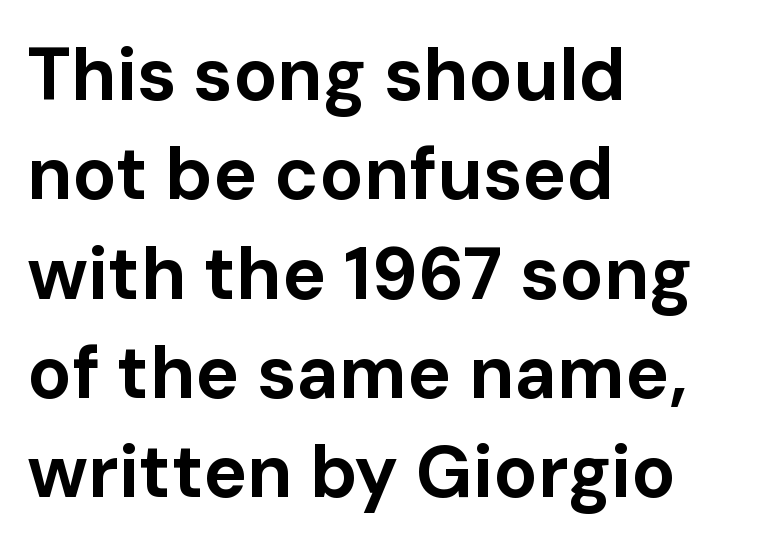
Check under the words: just untouched page. The letters advance in unequal steps, a hallmark of proportional type. Notice how the stems are strictly vertical — no italics here. Glyph-to-glyph distance matches everyday printed text.
